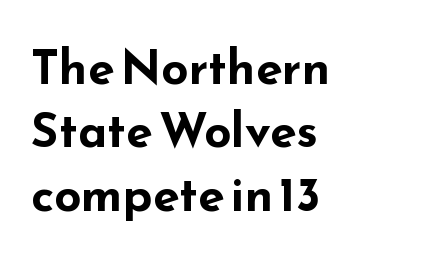
Q: Is the text bold? A: Yes.
Q: Is the text italic (slanted)? A: No, it is upright.
Q: Is the typeface a serif or a sans-serif typeface? A: Sans-serif.
Q: Is the text underlined? A: No.
Q: How is the paragraph aligned? A: Left-aligned.
Q: Is the spacing between letters normal or unusually wide? A: Normal.
Q: Is the spacing between lines tight, normal or loose? A: Normal.
Q: Width (condensed, normal, or wide)? A: Wide.
Q: Stroke contrast? A: Low.
Q: x-height? A: Small.
Q: Monospaced? A: No.
